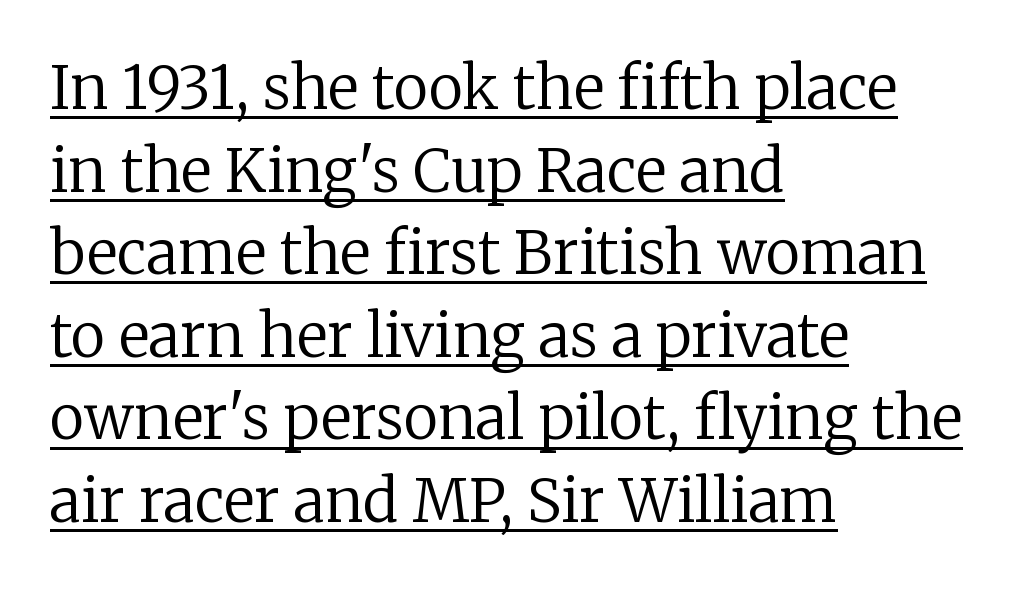
Q: Is the text bold? A: No.
Q: Is the text italic (slanted)? A: No, it is upright.
Q: Is the typeface a serif or a sans-serif typeface? A: Serif.
Q: Is the text underlined? A: Yes.
Q: How is the paragraph aligned? A: Left-aligned.
Q: Is the spacing between letters normal or unusually wide? A: Normal.
Q: Is the spacing between lines tight, normal or loose? A: Normal.
Q: Width (condensed, normal, or wide)? A: Normal.
Q: Stroke contrast? A: Low.
Q: x-height? A: Medium.
Q: Monospaced? A: No.
